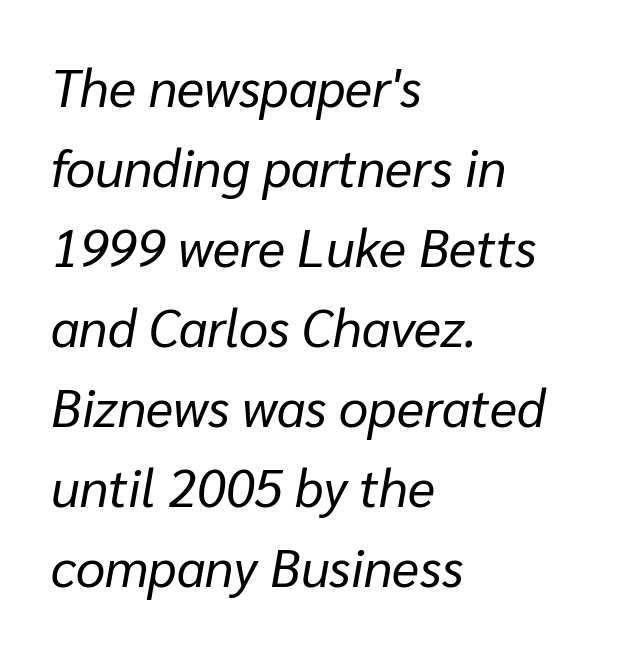
Q: Is the text bold? A: No.
Q: Is the text italic (slanted)? A: Yes, it leans right by about 10 degrees.
Q: Is the text underlined? A: No.
Q: How is the paragraph aligned? A: Left-aligned.
Q: Is the spacing between letters normal or unusually wide? A: Normal.
Q: Is the spacing between lines tight, normal or loose? A: Normal.
Q: Width (condensed, normal, or wide)? A: Normal.
Q: Stroke contrast? A: Low.
Q: x-height? A: Medium.
Q: Monospaced? A: No.
